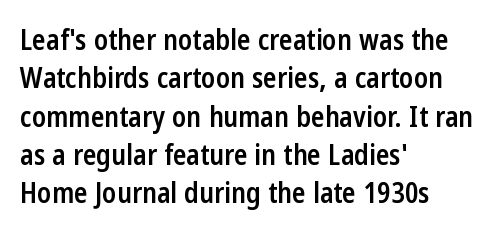
{"serif": "no", "italic": "no", "bold": "semi", "weight": "semibold", "width": "condensed", "stroke_contrast": "low", "x_height": "medium", "monospaced": "no", "underline": "no", "align": "left", "line_spacing": "normal", "line_spacing_ratio": 1.37, "letter_spacing": "normal", "letter_spacing_em": 0.0, "glyph_px": 28}
